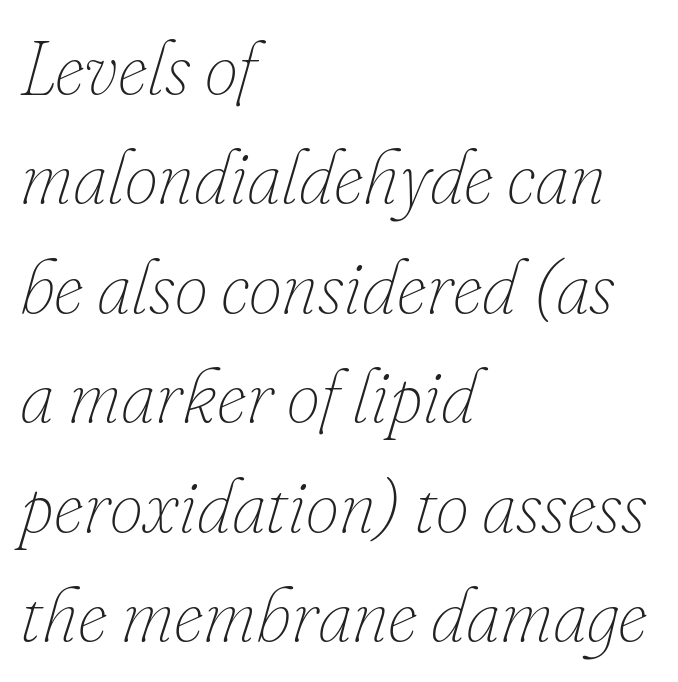
{"italic": "yes", "lean": "right", "slant_degrees": 16, "bold": "no", "weight": "thin", "width": "normal", "stroke_contrast": "low", "x_height": "small", "monospaced": "no", "underline": "no", "align": "left", "line_spacing": "normal", "line_spacing_ratio": 1.46, "letter_spacing": "normal", "letter_spacing_em": 0.0, "glyph_px": 75}
